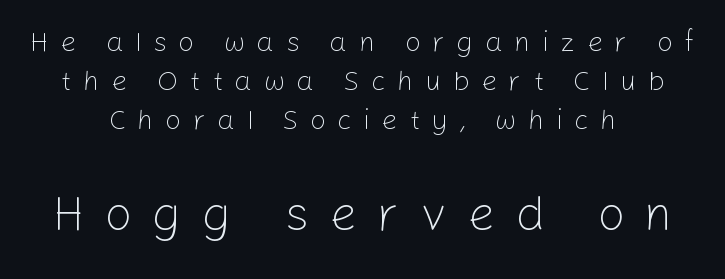
{"serif": "no", "italic": "no", "bold": "no", "weight": "light", "width": "normal", "stroke_contrast": "low", "x_height": "medium", "monospaced": "no", "underline": "no", "align": "center", "line_spacing": "normal", "line_spacing_ratio": 1.4, "letter_spacing": "wide", "letter_spacing_em": 0.41, "larger_block": "second", "size_ratio": 1.75, "glyph_px": 49}
